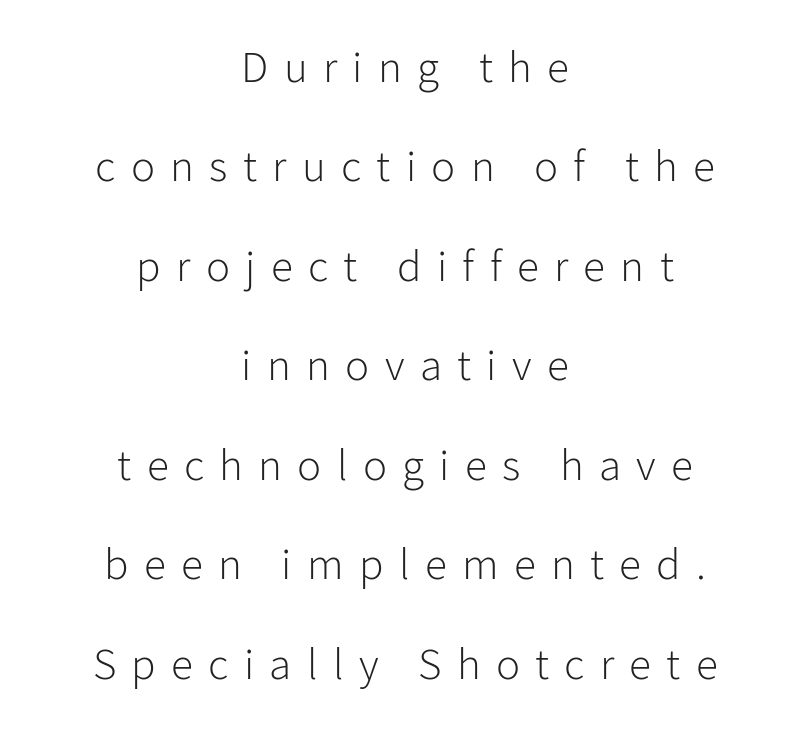
Q: Is the text bold? A: No.
Q: Is the text italic (slanted)? A: No, it is upright.
Q: Is the typeface a serif or a sans-serif typeface? A: Sans-serif.
Q: Is the text underlined? A: No.
Q: How is the paragraph aligned? A: Centered.
Q: Is the spacing between letters normal or unusually wide? A: Unusually wide.
Q: Is the spacing between lines tight, normal or loose? A: Loose.
Q: Width (condensed, normal, or wide)? A: Normal.
Q: Stroke contrast? A: Low.
Q: x-height? A: Medium.
Q: Monospaced? A: No.
